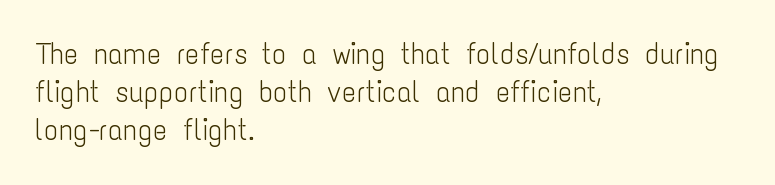
Check under the words: just untouched page. Weight: not bold — regular or lighter. The rendering uses natural spacing where letterforms have individual widths. No italicization has been applied; the sample stays upright. Vertically, the passage feels balanced, rows spaced as you'd expect. A classic flush-left, rag-right setting is used for this passage.
